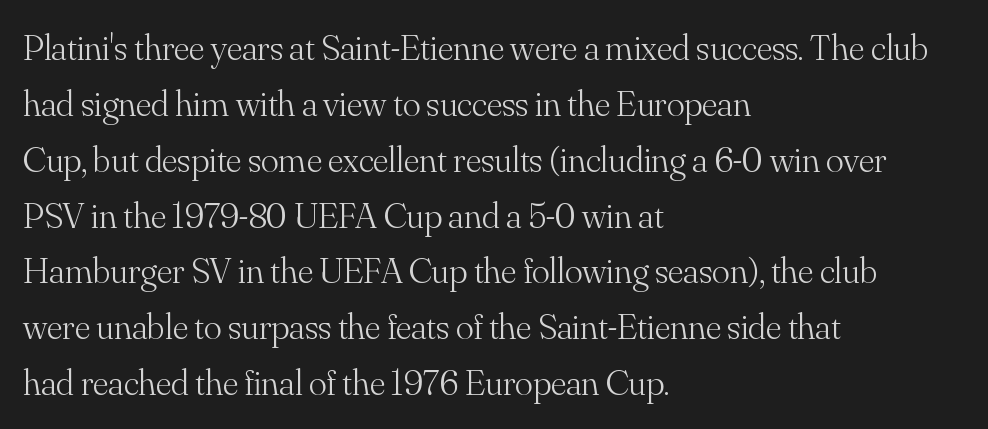
The image shows 37 px light serif type, upright; set left-aligned, normal line spacing (1.51x), normal letter spacing, not underlined; medium stroke contrast and a small x-height.
